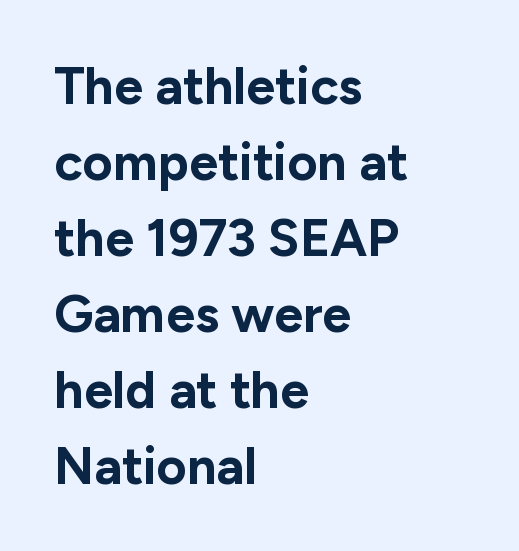
{"serif": "no", "italic": "no", "bold": "yes", "weight": "bold", "width": "normal", "stroke_contrast": "low", "x_height": "medium", "monospaced": "no", "underline": "no", "align": "left", "line_spacing": "normal", "line_spacing_ratio": 1.46, "letter_spacing": "normal", "letter_spacing_em": 0.0, "glyph_px": 52}
